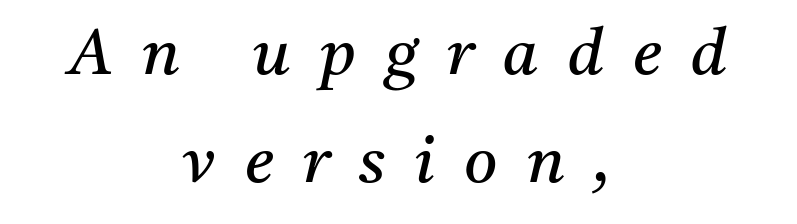
{"serif": "yes", "italic": "yes", "lean": "right", "slant_degrees": 11, "bold": "no", "weight": "regular", "width": "normal", "stroke_contrast": "medium", "x_height": "medium", "monospaced": "no", "underline": "no", "align": "center", "line_spacing": "normal", "line_spacing_ratio": 1.69, "letter_spacing": "wide", "letter_spacing_em": 0.46, "glyph_px": 64}
